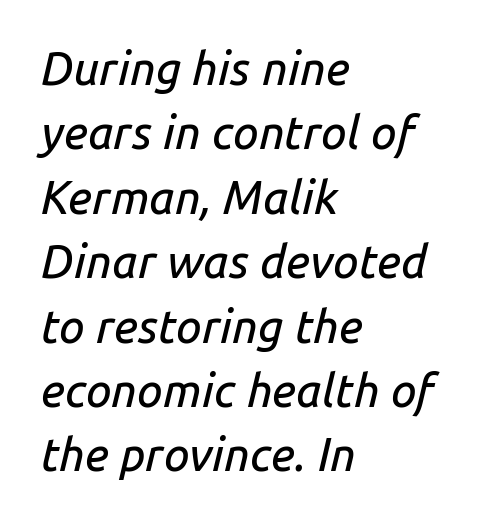
Q: Is the text italic (slanted)? A: Yes, it leans right by about 14 degrees.
Q: Is the text underlined? A: No.
Q: How is the paragraph aligned? A: Left-aligned.
Q: Is the spacing between letters normal or unusually wide? A: Normal.
Q: Is the spacing between lines tight, normal or loose? A: Normal.
Q: Width (condensed, normal, or wide)? A: Normal.
Q: Stroke contrast? A: Low.
Q: x-height? A: Medium.
Q: Monospaced? A: No.
